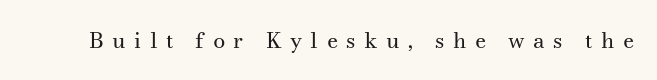
The image shows 22 px text type, upright; set unusually wide letter spacing (+0.38 em), not underlined.
